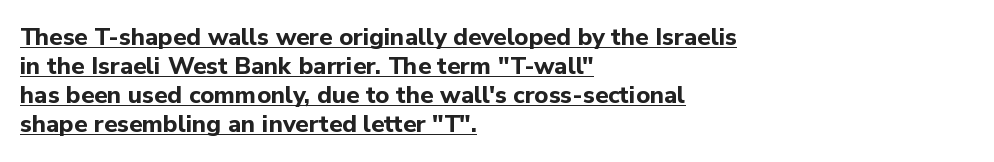
The image shows 24 px bold type, upright; set left-aligned, line spacing 1.21x, normal letter spacing, underlined.
